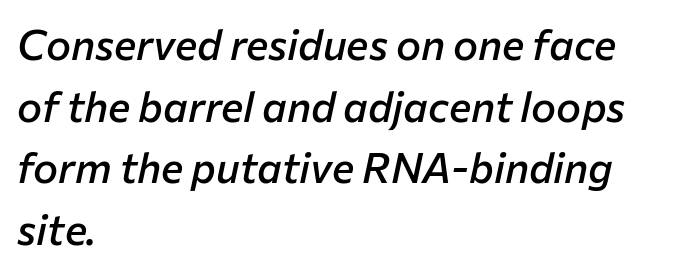
The image shows 42 px semibold type, italic (leaning right); set left-aligned, normal line spacing (1.47x), normal letter spacing, not underlined; low stroke contrast and a medium x-height.
